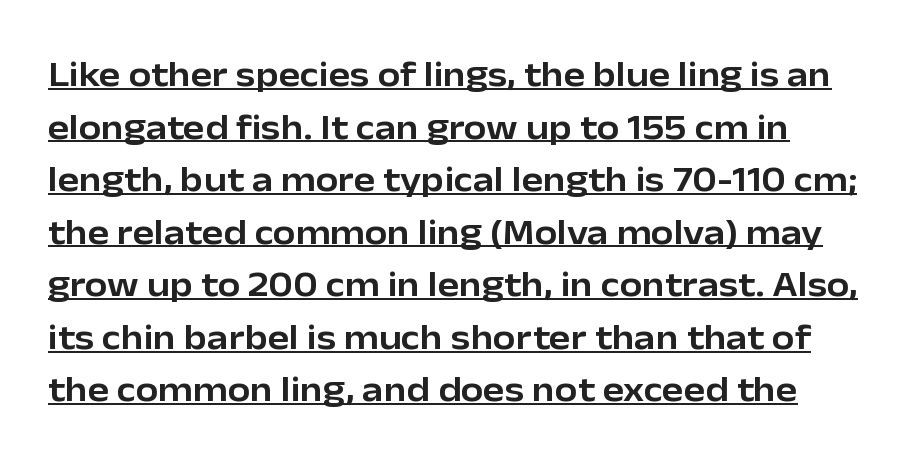
{"serif": "no", "italic": "no", "width": "normal", "stroke_contrast": "low", "x_height": "medium", "monospaced": "no", "underline": "yes", "line_spacing": "normal", "line_spacing_ratio": 1.46, "letter_spacing": "normal", "letter_spacing_em": 0.0, "glyph_px": 36}
